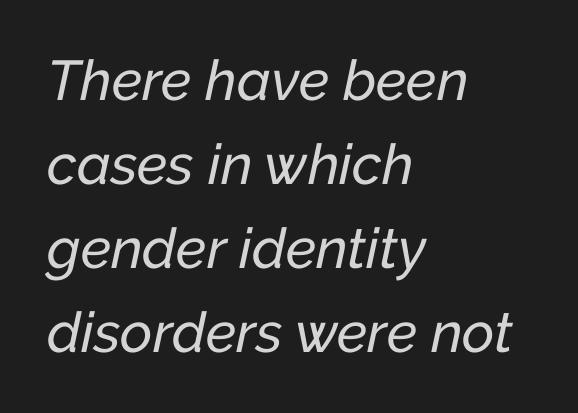
{"italic": "yes", "lean": "right", "slant_degrees": 12, "width": "normal", "stroke_contrast": "low", "x_height": "medium", "monospaced": "no", "underline": "no", "align": "left", "line_spacing": "normal", "line_spacing_ratio": 1.5, "letter_spacing": "normal", "letter_spacing_em": 0.0, "glyph_px": 56}
